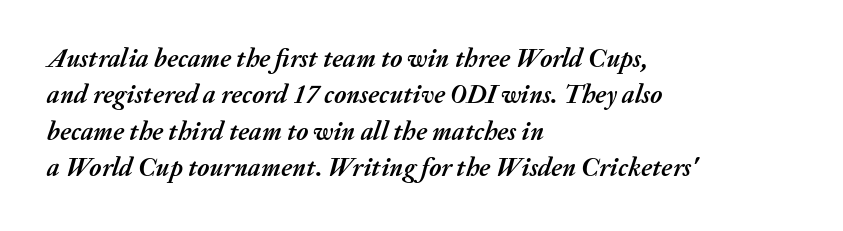
{"italic": "yes", "lean": "right", "slant_degrees": 20, "bold": "yes", "underline": "no", "align": "left", "line_spacing": "normal", "line_spacing_ratio": 1.4, "letter_spacing": "normal", "letter_spacing_em": 0.0, "glyph_px": 26}
